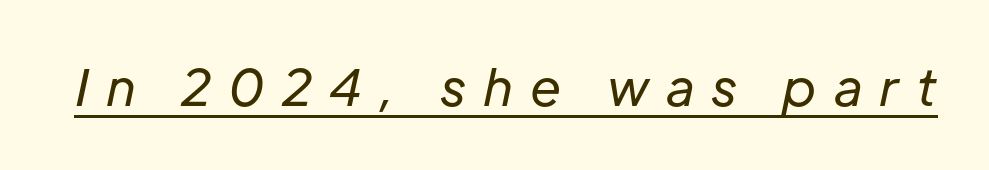
The image shows 50 px regular-weight type, italic (leaning right); set unusually wide letter spacing (+0.34 em), underlined; low stroke contrast and a medium x-height.
